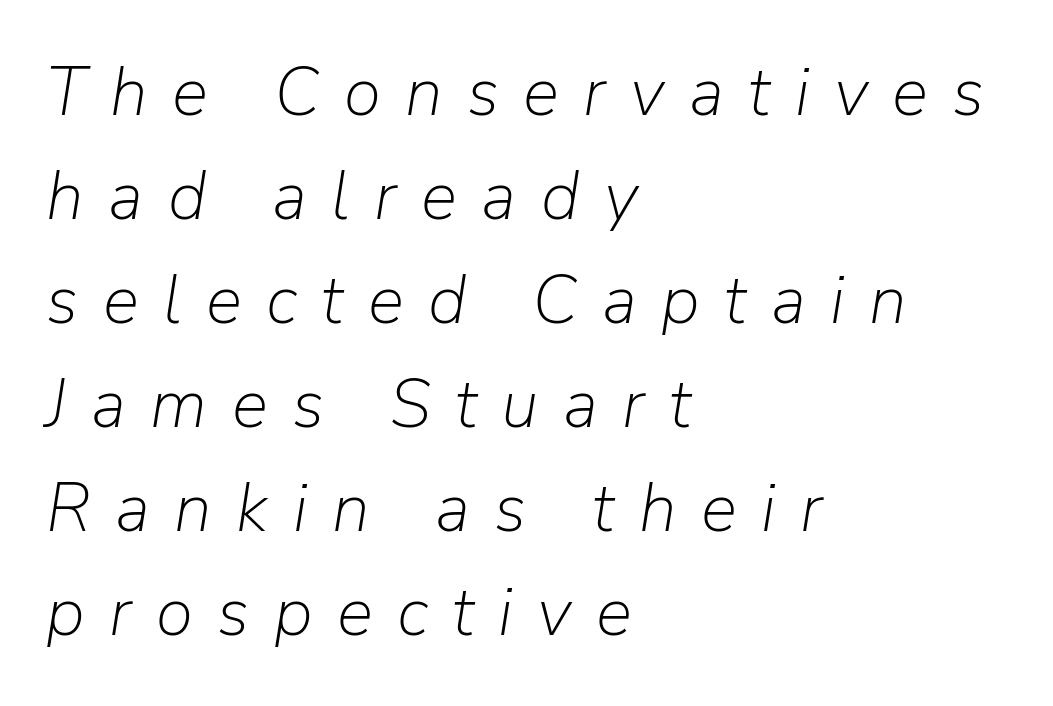
Q: Is the text bold? A: No.
Q: Is the text italic (slanted)? A: Yes, it leans right by about 9 degrees.
Q: Is the text underlined? A: No.
Q: How is the paragraph aligned? A: Left-aligned.
Q: Is the spacing between letters normal or unusually wide? A: Unusually wide.
Q: Is the spacing between lines tight, normal or loose? A: Normal.
Q: Width (condensed, normal, or wide)? A: Normal.
Q: Stroke contrast? A: Low.
Q: x-height? A: Medium.
Q: Monospaced? A: No.
